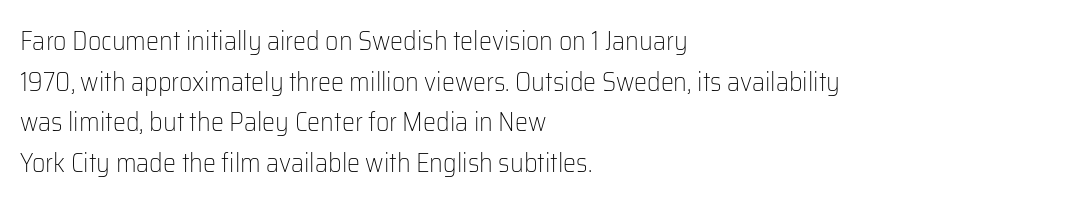
Q: Is the text bold? A: No.
Q: Is the text italic (slanted)? A: No, it is upright.
Q: Is the text underlined? A: No.
Q: How is the paragraph aligned? A: Left-aligned.
Q: Is the spacing between letters normal or unusually wide? A: Normal.
Q: Is the spacing between lines tight, normal or loose? A: Normal.
